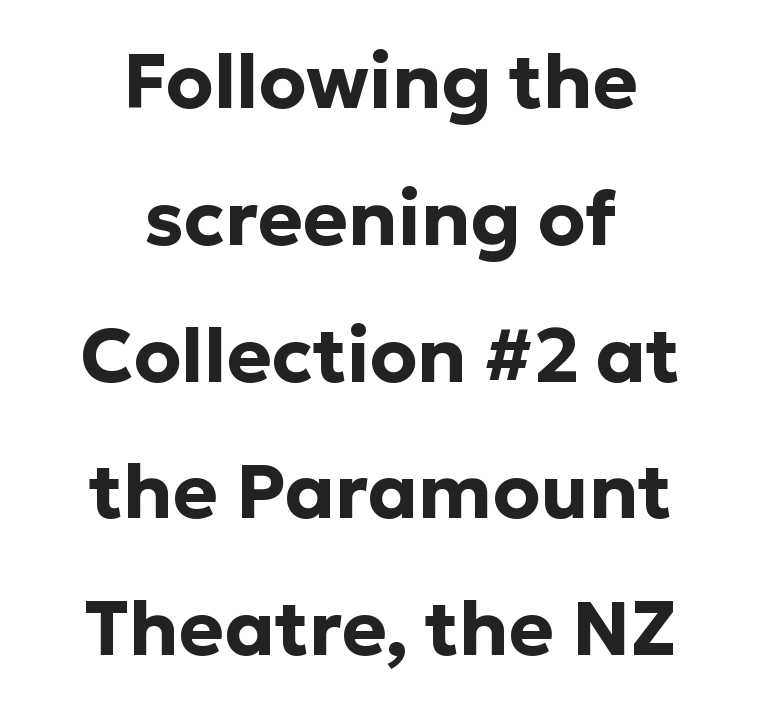
Q: Is the text bold? A: Yes.
Q: Is the text italic (slanted)? A: No, it is upright.
Q: Is the typeface a serif or a sans-serif typeface? A: Sans-serif.
Q: Is the text underlined? A: No.
Q: How is the paragraph aligned? A: Centered.
Q: Is the spacing between letters normal or unusually wide? A: Normal.
Q: Width (condensed, normal, or wide)? A: Normal.
Q: Stroke contrast? A: Low.
Q: x-height? A: Medium.
Q: Monospaced? A: No.
